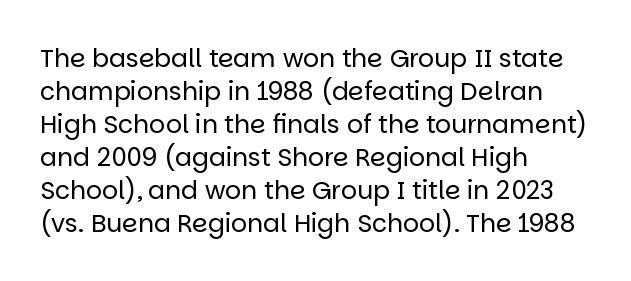
The image shows 25 px text type, upright; set left-aligned, normal line spacing (1.32x), normal letter spacing, not underlined.
